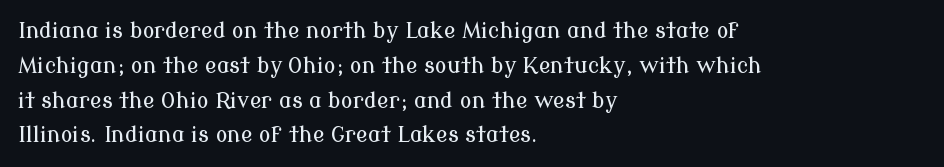
The letters stand straight up with perfectly vertical stems. The strip under each line holds only bare page. Each new line begins a customary step beneath the previous one. Inter-character spacing is left at the font's built-in metrics. The paragraph shown leans on its left margin.
